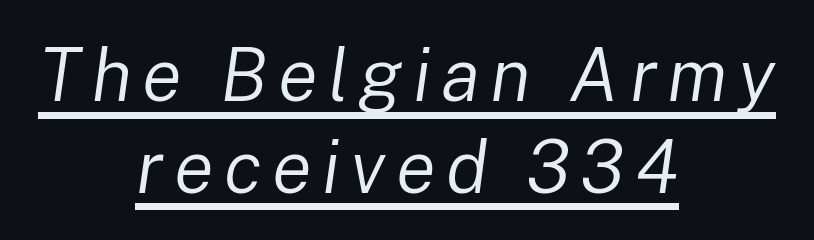
{"italic": "yes", "lean": "right", "slant_degrees": 8, "bold": "no", "weight": "regular", "width": "normal", "stroke_contrast": "low", "x_height": "medium", "monospaced": "no", "underline": "yes", "align": "center", "line_spacing_ratio": 1.24, "glyph_px": 74}
